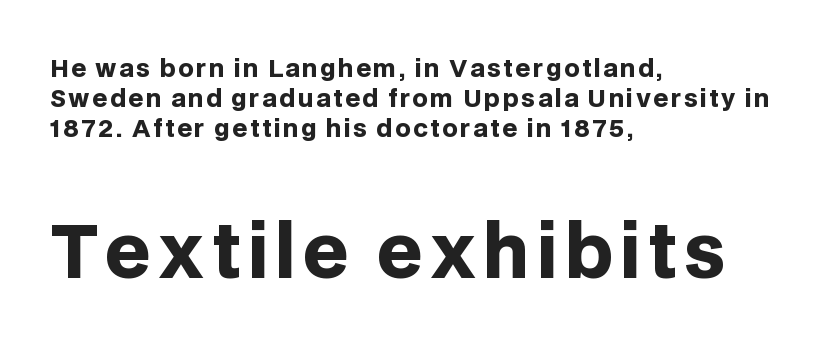
The image shows 72 px heavy sans-serif type, upright; set left-aligned, normal line spacing (1.25x), not underlined; the second (bottom) block is 3.0x larger; low stroke contrast and a large x-height.
